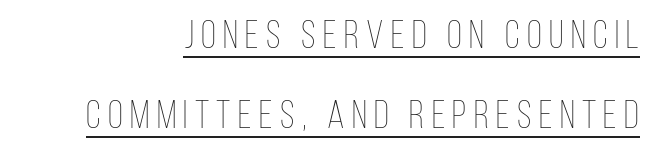
{"italic": "no", "bold": "no", "weight": "thin", "width": "condensed", "stroke_contrast": "low", "x_height": "large", "monospaced": "no", "underline": "yes", "line_spacing": "loose", "line_spacing_ratio": 2.06, "glyph_px": 39}
